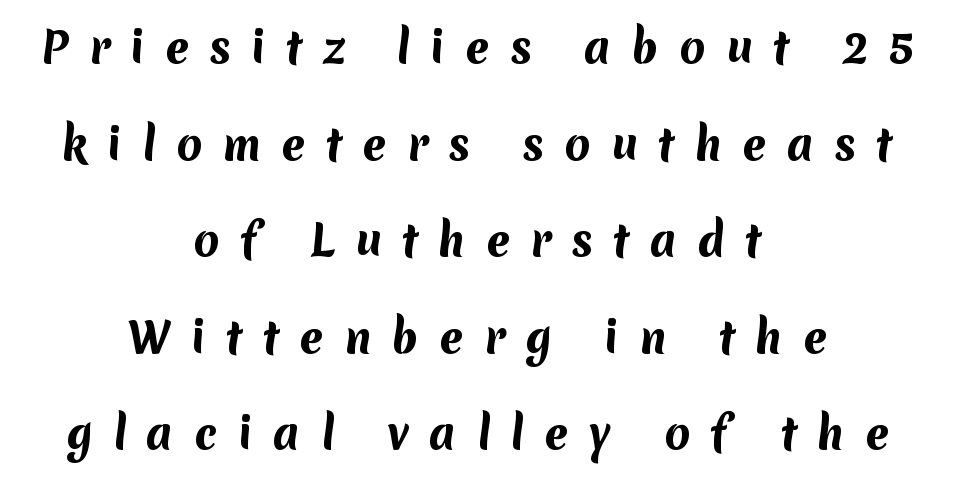
Q: Is the text bold? A: Yes.
Q: Is the typeface a serif or a sans-serif typeface? A: Sans-serif.
Q: Is the text underlined? A: No.
Q: How is the paragraph aligned? A: Centered.
Q: Is the spacing between letters normal or unusually wide? A: Unusually wide.
Q: Is the spacing between lines tight, normal or loose? A: Loose.
Q: Width (condensed, normal, or wide)? A: Normal.
Q: Stroke contrast? A: Medium.
Q: x-height? A: Medium.
Q: Monospaced? A: No.
